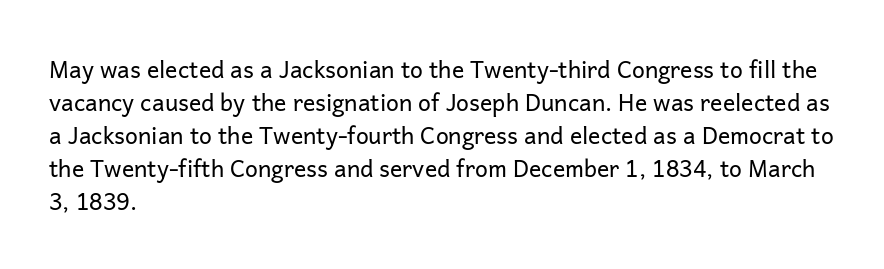
The image shows 23 px text type, upright; set left-aligned, normal line spacing (1.44x), normal letter spacing, not underlined.
